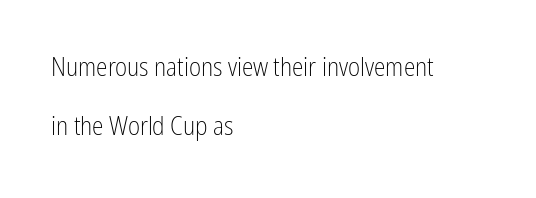
This is roman type, the default non-slanted kind. The rendering anchors every line to the left-hand side. Notice the wide empty band between every row — that's loose leading. Look at the tracking — it's just the regular setting, nothing added. Vertical stems look standard width or narrower in stroke. The gap between lines stays unmarked.
